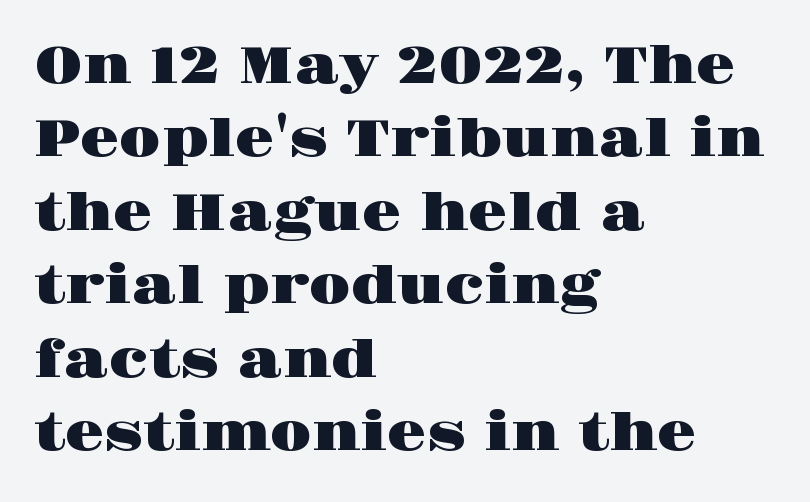
The vertical gap from one line to the next is medium. The typography opts for an upright posture over an oblique one. Is the block centered? No — it sits flush against the left margin. The gap between lines stays unmarked. The rendering uses natural spacing where letterforms have individual widths.
